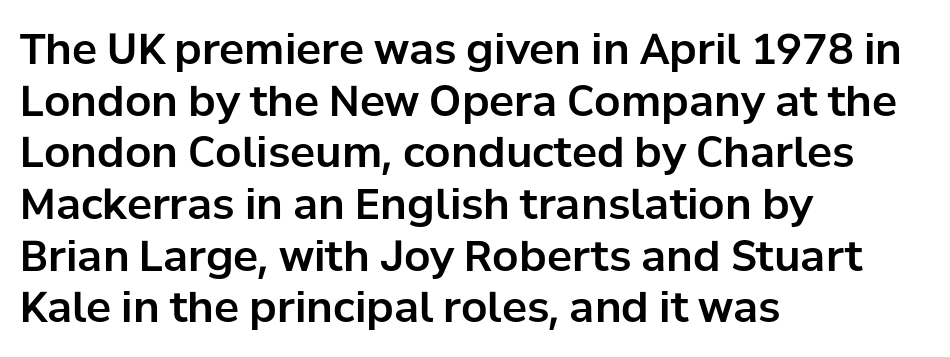
{"serif": "no", "italic": "no", "width": "normal", "stroke_contrast": "low", "x_height": "medium", "monospaced": "no", "underline": "no", "align": "left", "line_spacing_ratio": 1.23, "letter_spacing": "normal", "letter_spacing_em": 0.0, "glyph_px": 42}
